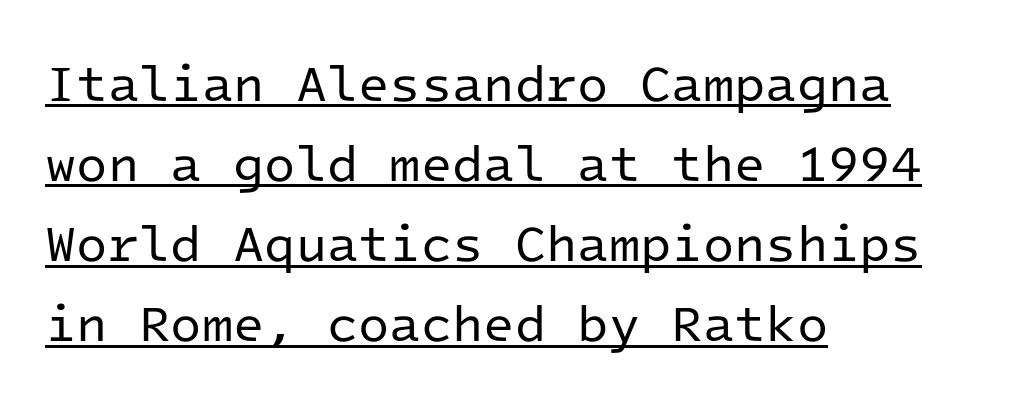
{"serif": "no", "italic": "no", "bold": "no", "weight": "regular", "width": "normal", "stroke_contrast": "low", "x_height": "medium", "monospaced": "yes", "underline": "yes", "align": "left", "line_spacing": "normal", "line_spacing_ratio": 1.57, "letter_spacing": "normal", "letter_spacing_em": 0.0, "glyph_px": 51}
